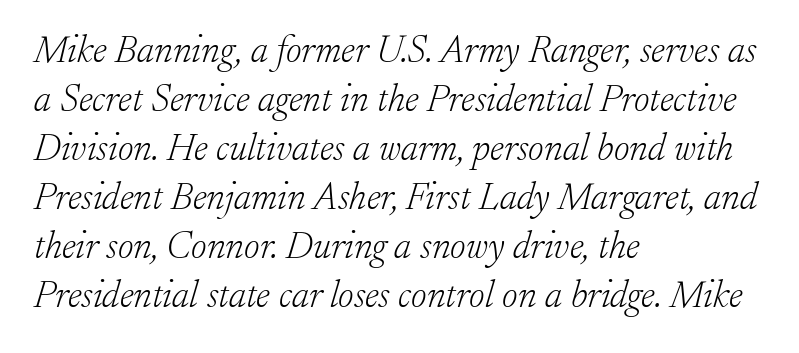
Are there feet on the stems? There are — it's a serif. Is the letter spacing exaggerated? No — it looks like the ordinary default. Varying glyph widths throughout — classic text-font behaviour. Quick note: italic.
